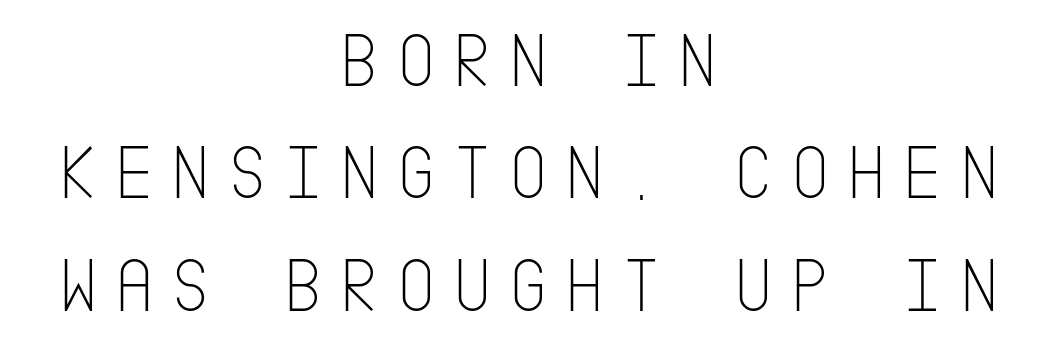
Q: Is the text bold? A: No.
Q: Is the text italic (slanted)? A: No, it is upright.
Q: Is the typeface a serif or a sans-serif typeface? A: Sans-serif.
Q: Is the text underlined? A: No.
Q: How is the paragraph aligned? A: Centered.
Q: Is the spacing between letters normal or unusually wide? A: Unusually wide.
Q: Is the spacing between lines tight, normal or loose? A: Normal.
Q: Width (condensed, normal, or wide)? A: Condensed.
Q: Stroke contrast? A: Low.
Q: x-height? A: Large.
